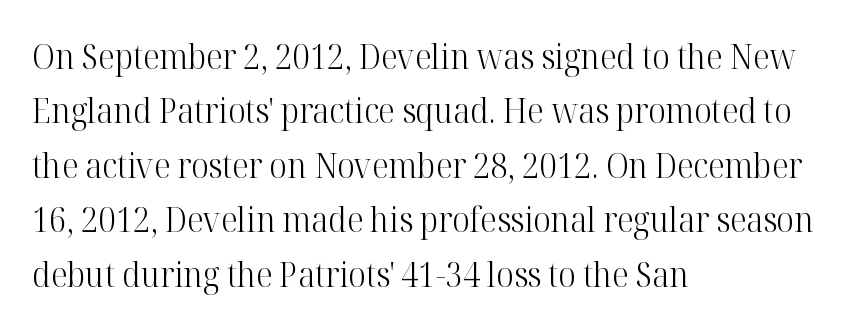
Upright lettering throughout. The strokes carry an ordinary text weight at most. Notice how descenders clear the ascenders below comfortably — that's standard leading. Is this a fixed-width face? No — the glyphs have proportional, varying widths. Classification — serif. Each row of text sits above clean, open space.
